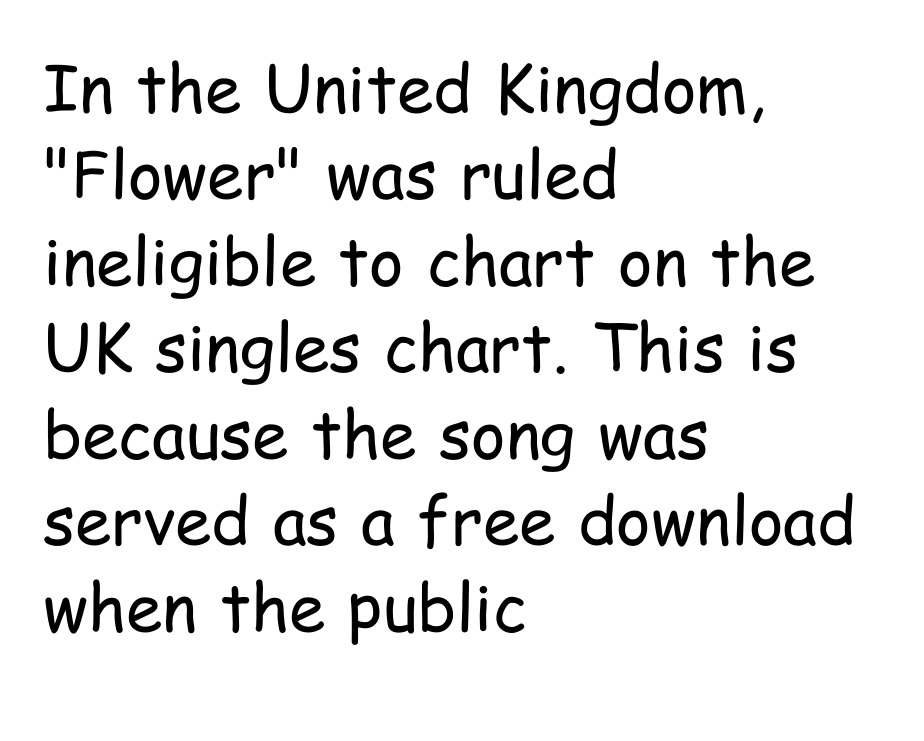
{"serif": "no", "italic": "no", "bold": "no", "weight": "regular", "width": "condensed", "stroke_contrast": "low", "x_height": "medium", "monospaced": "no", "underline": "no", "align": "left", "line_spacing": "normal", "line_spacing_ratio": 1.31, "letter_spacing": "normal", "letter_spacing_em": 0.0, "glyph_px": 66}
